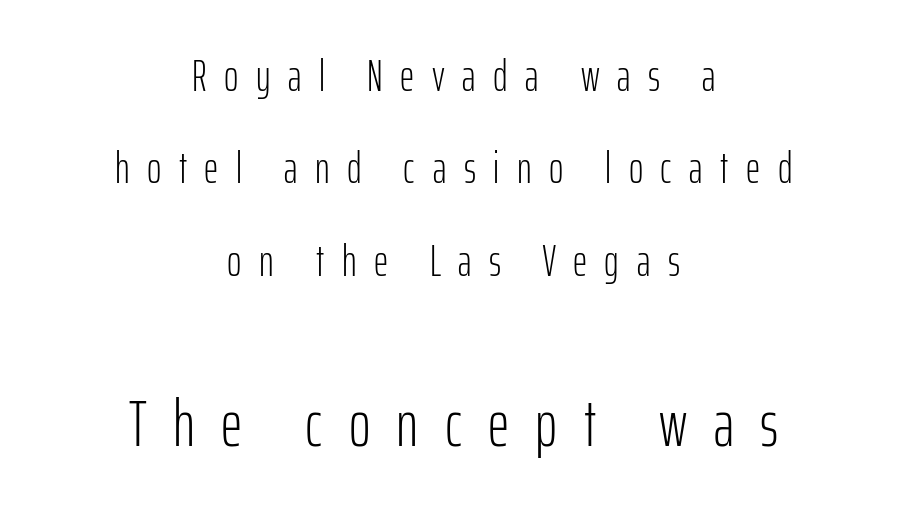
The image shows 66 px light, condensed sans-serif type, upright; set centered, loose line spacing (2.1x), unusually wide letter spacing (+0.4 em), not underlined; the second (bottom) block is 1.5x larger; low stroke contrast and a medium x-height.
